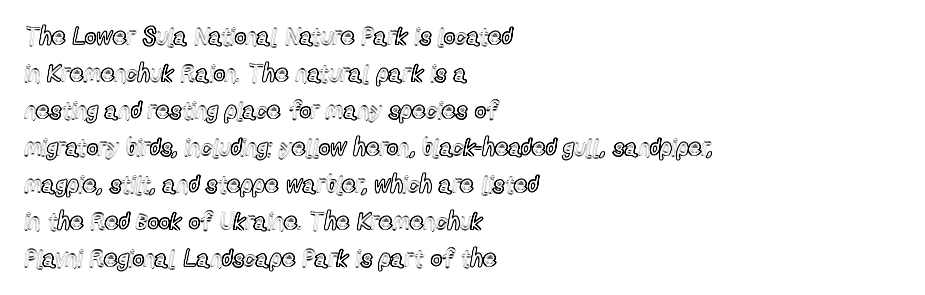
{"underline": "no", "align": "left", "line_spacing": "normal", "line_spacing_ratio": 1.54, "letter_spacing": "normal", "letter_spacing_em": 0.0, "glyph_px": 24}
